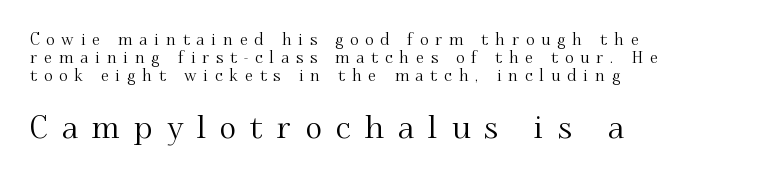
{"serif": "yes", "italic": "no", "width": "normal", "stroke_contrast": "medium", "x_height": "small", "monospaced": "no", "underline": "no", "align": "left", "line_spacing": "tight", "line_spacing_ratio": 1.12, "letter_spacing": "wide", "letter_spacing_em": 0.44, "larger_block": "second", "size_ratio": 2.0, "glyph_px": 32}
